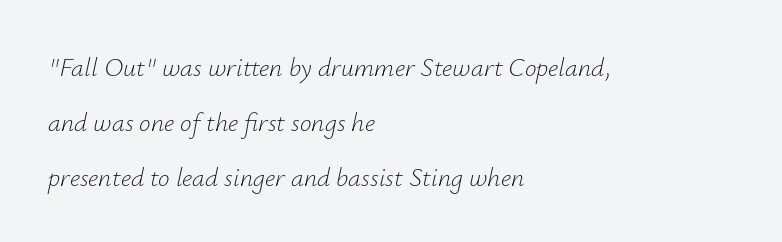
The image shows 26 px text type, italic (leaning right); set left-aligned, loose line spacing (2.11x), normal letter spacing, not underlined.
